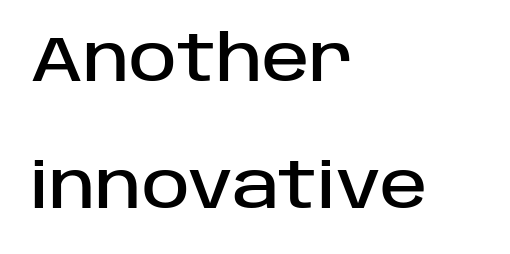
The passage shown is not underscored anywhere. Between one letter and the next there's only the usual sliver of space. A typesetter would mark this as roman, not italic. Think of a printed novel: that variable character pitch is what you see here. What's the leading like? Stretched, with rows far apart.
